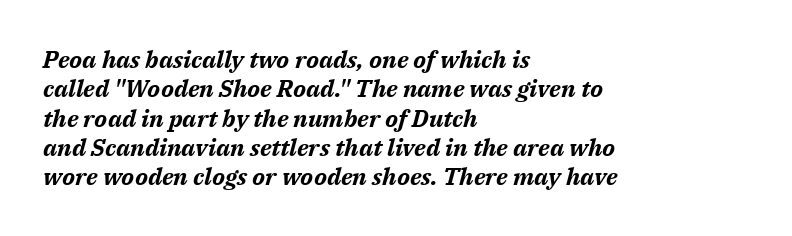
Q: Is the text bold? A: Yes.
Q: Is the text italic (slanted)? A: Yes, it leans right by about 14 degrees.
Q: Is the text underlined? A: No.
Q: How is the paragraph aligned? A: Left-aligned.
Q: Is the spacing between letters normal or unusually wide? A: Normal.
